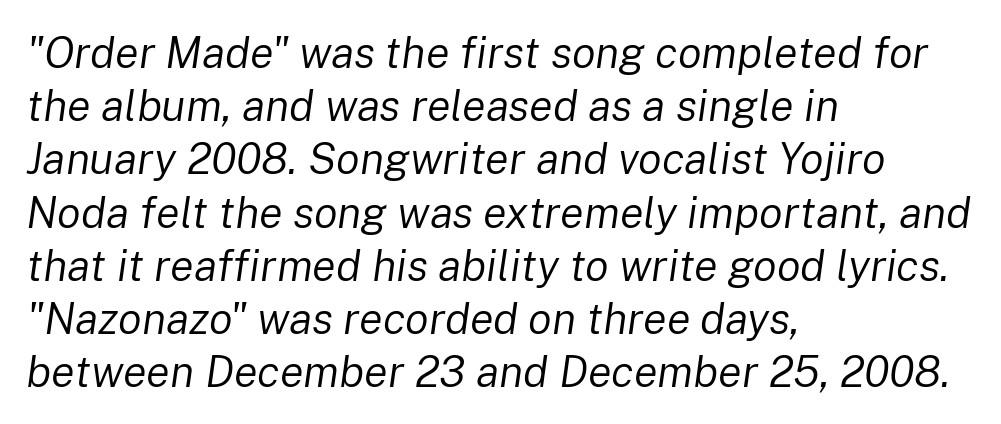
The image shows 44 px regular-weight type, italic (leaning right); set left-aligned, line spacing 1.21x, normal letter spacing, not underlined; low stroke contrast and a medium x-height.
